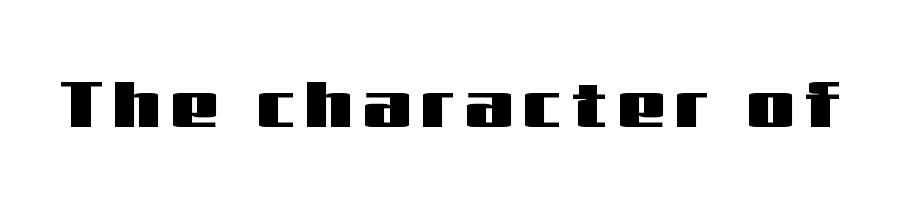
The image shows 68 px wide sans-serif type, upright; set not underlined; medium stroke contrast and a medium x-height.
